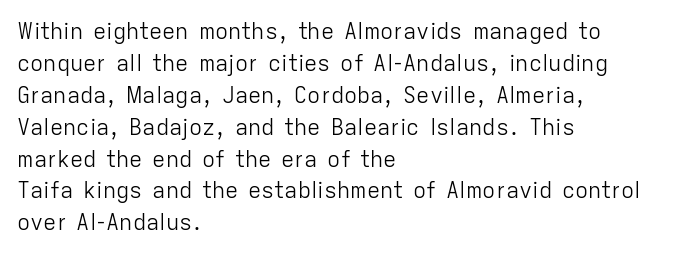
This sample uses an upright cut, with every glyph sitting square on the baseline. Check the space under the baseline: it is left empty. These lines are set flush left with a ragged right edge. Weight: not bold — regular or lighter.
